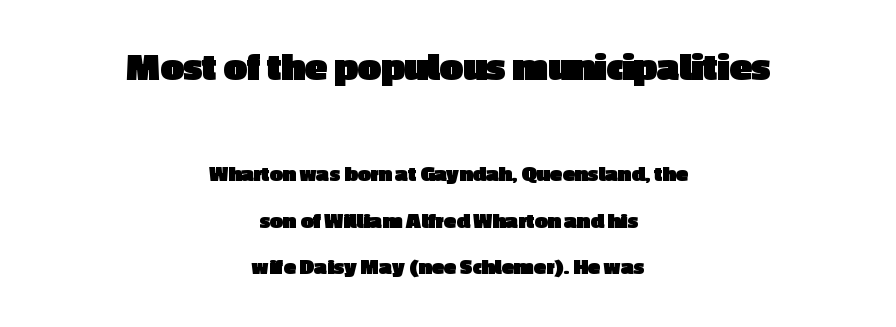
Q: Is the text bold? A: Yes.
Q: Is the text italic (slanted)? A: No, it is upright.
Q: Is the typeface a serif or a sans-serif typeface? A: Sans-serif.
Q: Is the text underlined? A: No.
Q: How is the paragraph aligned? A: Centered.
Q: Is the spacing between letters normal or unusually wide? A: Normal.
Q: Is the spacing between lines tight, normal or loose? A: Loose.
Q: Which block of text is set in a larger size, the first (top) or the second (bottom)? A: The first (top) one.
Q: Width (condensed, normal, or wide)? A: Normal.
Q: x-height? A: Medium.
Q: Monospaced? A: No.
